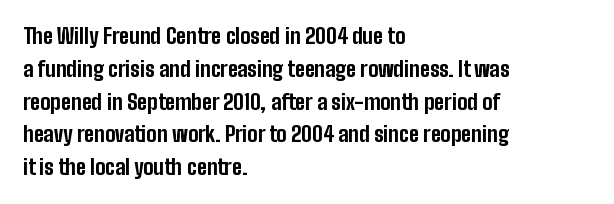
Q: Is the text bold? A: Yes.
Q: Is the text italic (slanted)? A: No, it is upright.
Q: Is the text underlined? A: No.
Q: How is the paragraph aligned? A: Left-aligned.
Q: Is the spacing between letters normal or unusually wide? A: Normal.
Q: Is the spacing between lines tight, normal or loose? A: Normal.
